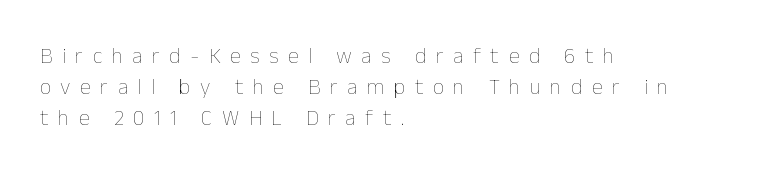
{"italic": "no", "bold": "no", "underline": "no", "align": "left", "line_spacing": "normal", "line_spacing_ratio": 1.4, "letter_spacing": "wide", "letter_spacing_em": 0.43, "glyph_px": 22}
